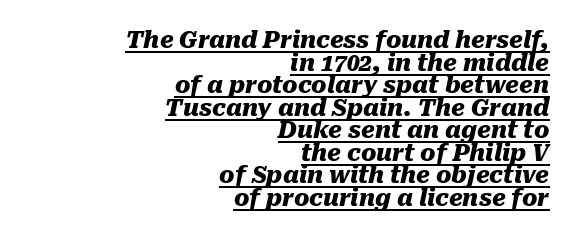
The image shows 23 px bold type, italic (leaning right); set right-aligned, tight line spacing (0.98x), normal letter spacing, underlined.
